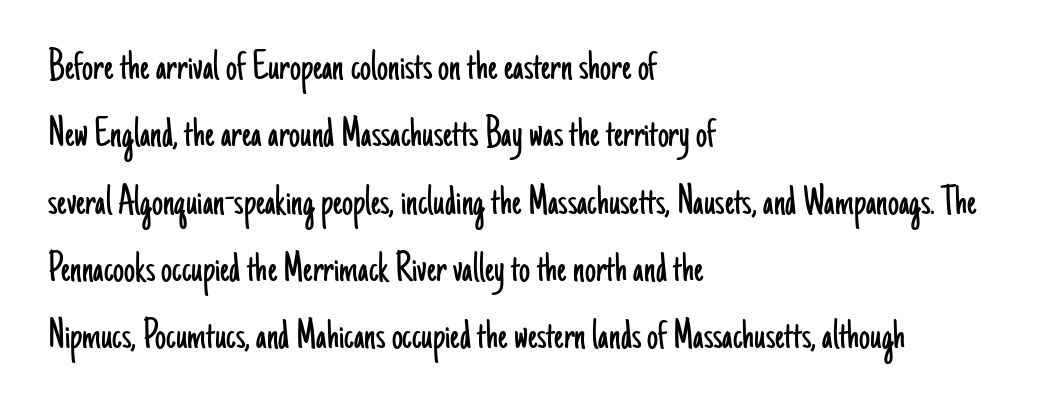
{"serif": "no", "italic": "no", "bold": "no", "weight": "light", "width": "condensed", "stroke_contrast": "low", "x_height": "small", "monospaced": "no", "underline": "no", "align": "left", "line_spacing": "normal", "line_spacing_ratio": 1.53, "letter_spacing": "normal", "letter_spacing_em": 0.0, "glyph_px": 44}
